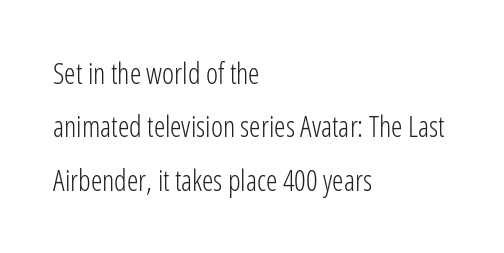
Q: Is the text bold? A: No.
Q: Is the text italic (slanted)? A: No, it is upright.
Q: Is the typeface a serif or a sans-serif typeface? A: Sans-serif.
Q: Is the text underlined? A: No.
Q: How is the paragraph aligned? A: Left-aligned.
Q: Is the spacing between letters normal or unusually wide? A: Normal.
Q: Width (condensed, normal, or wide)? A: Condensed.
Q: Stroke contrast? A: Low.
Q: x-height? A: Medium.
Q: Monospaced? A: No.
